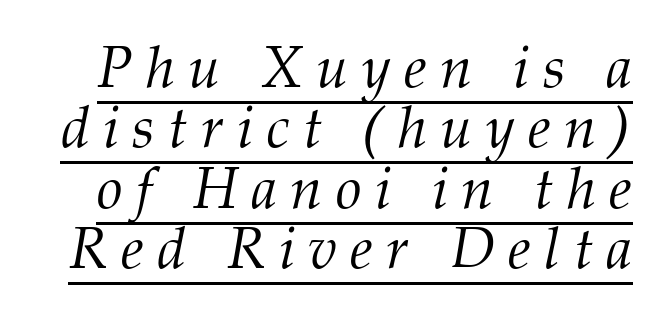
The image shows 58 px light serif type, italic (leaning right); set tight line spacing (1.04x), unusually wide letter spacing (+0.23 em), underlined; medium stroke contrast and a medium x-height.
